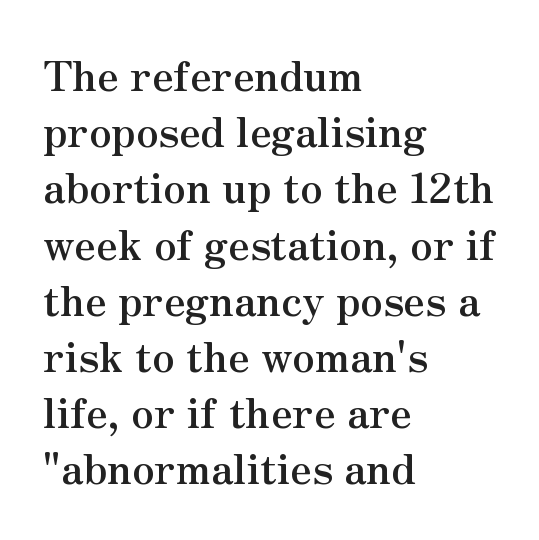
The image shows 41 px semibold serif type, upright; set left-aligned, normal line spacing (1.37x), normal letter spacing, not underlined; medium stroke contrast and a small x-height.
